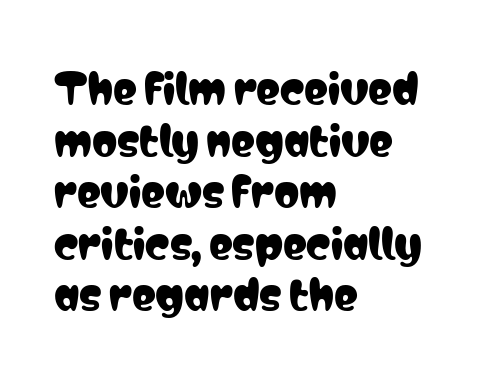
The image shows 40 px condensed sans-serif type, upright; set left-aligned, normal line spacing (1.29x), normal letter spacing, not underlined; low stroke contrast and a medium x-height.
